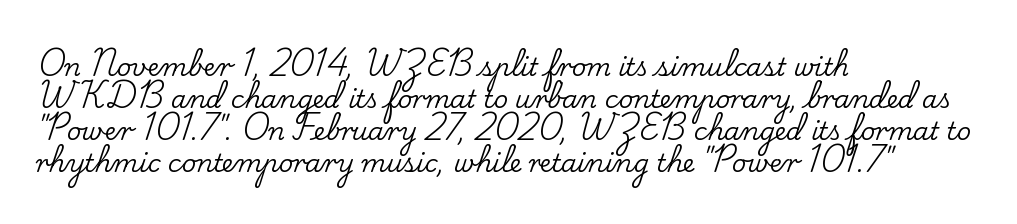
Summary of vertical rhythm: regular, with standard interline spacing. The string is rendered with underlining switched off. This rendering uses left alignment, leaving the right contour irregular. The horizontal fit of the characters is conventional and even.
